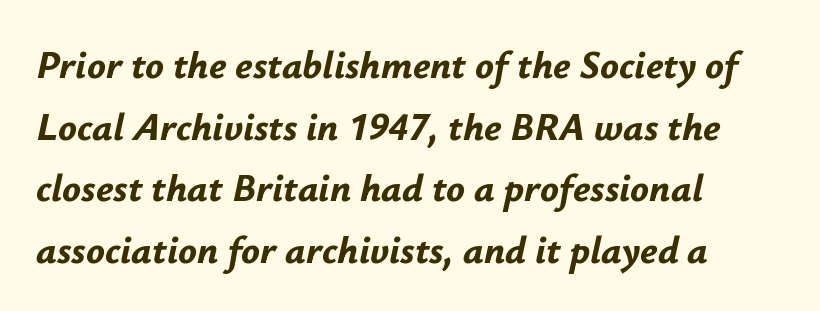
The image shows 39 px bold type, italic (leaning right); set left-aligned, normal line spacing (1.58x), normal letter spacing, not underlined; low stroke contrast and a small x-height.
